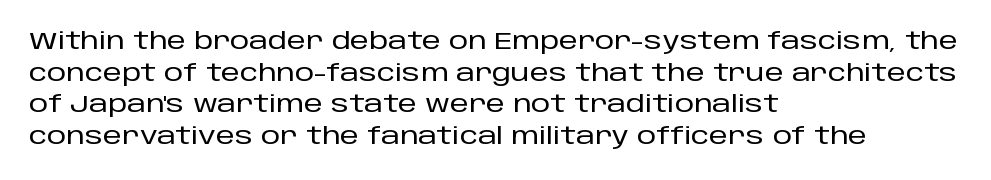
The letterforms sit shoulder to shoulder at normal distance. In terms of leading, this rendering sits right in the middle. The rendering anchors every line to the left-hand side. Style check: upright.
